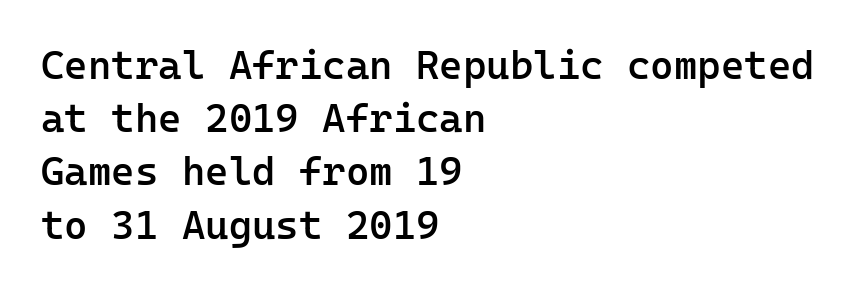
Q: Is the text bold? A: Semi-bold.
Q: Is the text italic (slanted)? A: No, it is upright.
Q: Is the typeface a serif or a sans-serif typeface? A: Sans-serif.
Q: Is the text underlined? A: No.
Q: How is the paragraph aligned? A: Left-aligned.
Q: Is the spacing between letters normal or unusually wide? A: Normal.
Q: Is the spacing between lines tight, normal or loose? A: Normal.
Q: Width (condensed, normal, or wide)? A: Normal.
Q: Stroke contrast? A: Low.
Q: x-height? A: Medium.
Q: Monospaced? A: Yes.
